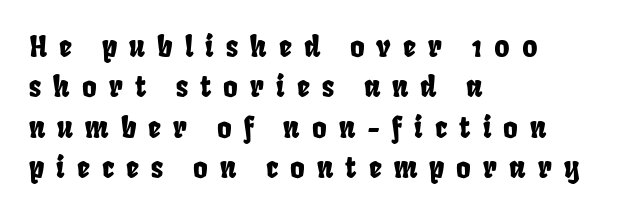
The image shows 28 px condensed sans-serif type; set left-aligned, normal line spacing (1.44x), unusually wide letter spacing (+0.43 em), not underlined; low stroke contrast and a large x-height.
